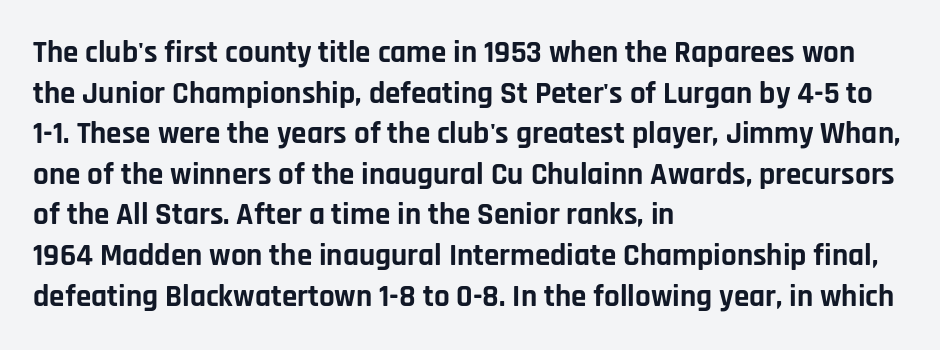
Type without underlining. The axis of the letterforms is exactly vertical. These lines are composed in type without serifs. The paragraph has a hard left edge and a soft right edge. The designer left line spacing at the default.
